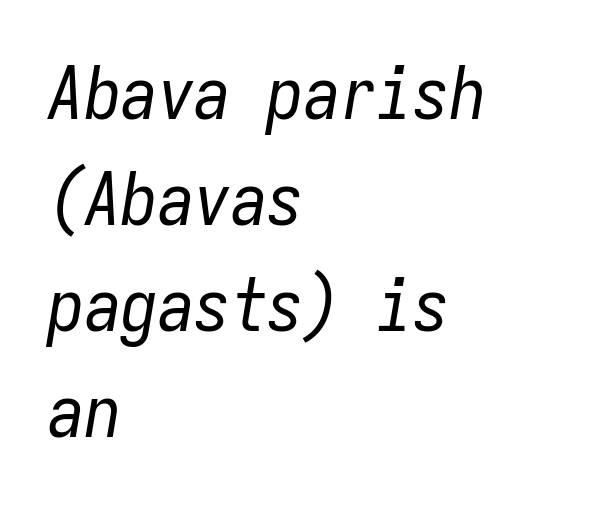
Bare-footed words on every line. Where is the straight margin? On the left. The font is comparable to plain body text, perhaps lighter. Do the characters align in a grid? Yes, the font is monospaced.
